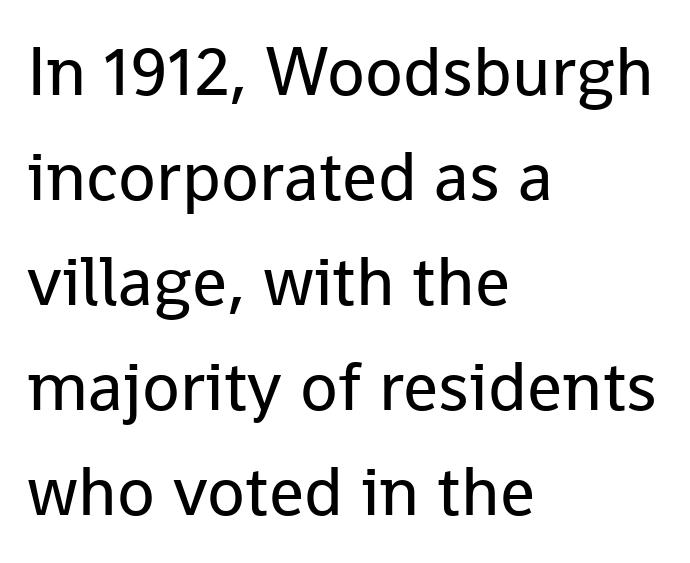
{"serif": "no", "italic": "no", "bold": "no", "weight": "regular", "width": "normal", "stroke_contrast": "low", "x_height": "medium", "monospaced": "no", "underline": "no", "align": "left", "line_spacing": "normal", "line_spacing_ratio": 1.52, "letter_spacing": "normal", "letter_spacing_em": 0.0, "glyph_px": 69}
